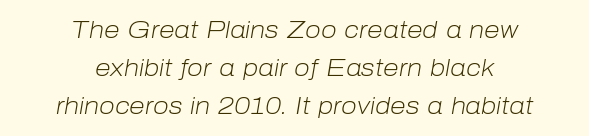
Q: Is the text bold? A: No.
Q: Is the text italic (slanted)? A: Yes, it leans right by about 10 degrees.
Q: Is the text underlined? A: No.
Q: How is the paragraph aligned? A: Centered.
Q: Is the spacing between letters normal or unusually wide? A: Normal.
Q: Is the spacing between lines tight, normal or loose? A: Normal.
